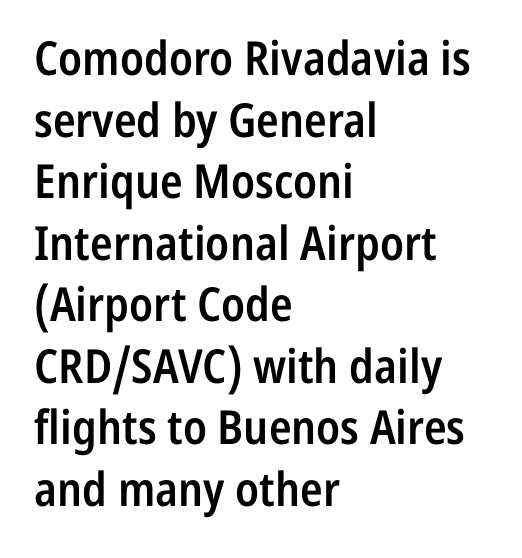
Tracking value appears to be zero — textbook default spacing. Note: no serifs on the glyphs. Anything drawn beneath the words? Only blank space. The strokes are fattened partway — semibold, not bold.
